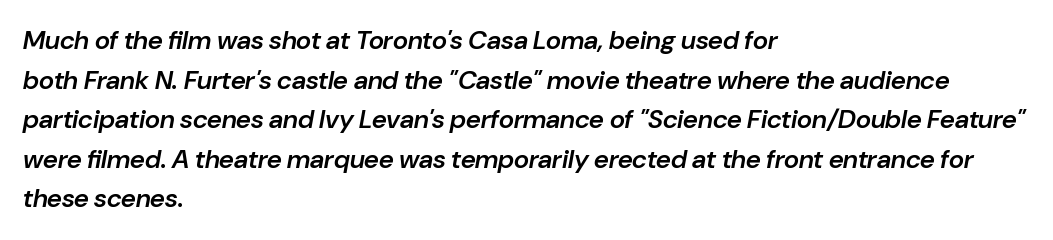
The image shows 26 px text type, italic (leaning right); set left-aligned, normal line spacing (1.52x), normal letter spacing, not underlined.
